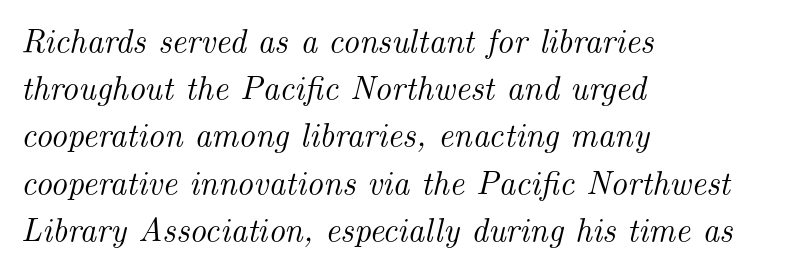
Q: Is the text italic (slanted)? A: Yes, it leans right by about 14 degrees.
Q: Is the typeface a serif or a sans-serif typeface? A: Serif.
Q: Is the text underlined? A: No.
Q: How is the paragraph aligned? A: Left-aligned.
Q: Is the spacing between letters normal or unusually wide? A: Normal.
Q: Is the spacing between lines tight, normal or loose? A: Normal.
Q: Width (condensed, normal, or wide)? A: Normal.
Q: Stroke contrast? A: Medium.
Q: x-height? A: Small.
Q: Monospaced? A: No.
